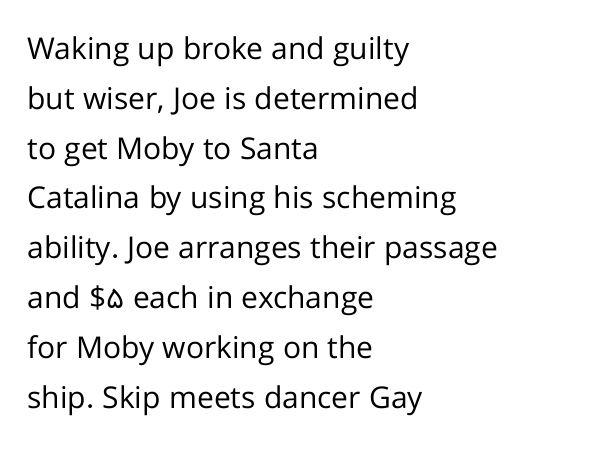
Vertical spacing — default. Characters remain perfectly vertical along every line. Each letter keeps its own natural width here, so spacing adapts to shape. Unmarked baselines from the first word to the last. The typesetting does not lean heavy: it is not bold. The typeface chosen for these lines omits serifs.
